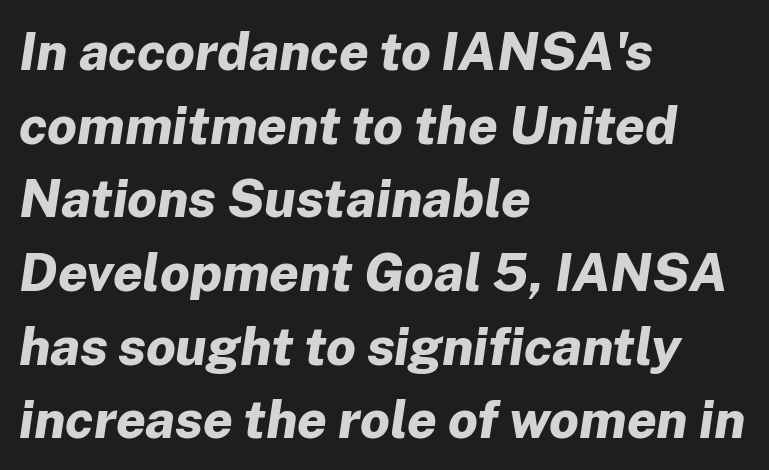
The image shows 53 px bold type, italic (leaning right); set left-aligned, normal line spacing (1.39x), normal letter spacing, not underlined; low stroke contrast and a medium x-height.
